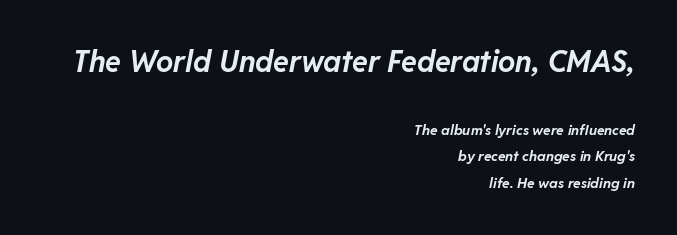
The image shows 29 px bold type, italic (leaning right); set right-aligned, line spacing 1.89x, normal letter spacing, not underlined; the first (top) block is 2.07x larger; low stroke contrast and a medium x-height.
